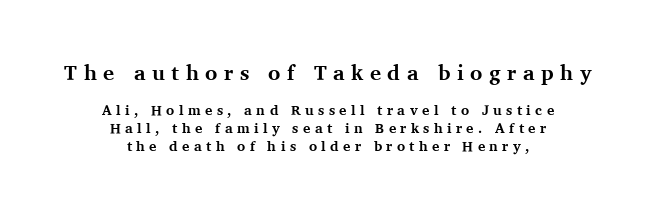
Q: Is the text bold? A: Yes.
Q: Is the text italic (slanted)? A: No, it is upright.
Q: Is the text underlined? A: No.
Q: How is the paragraph aligned? A: Centered.
Q: Is the spacing between letters normal or unusually wide? A: Unusually wide.
Q: Is the spacing between lines tight, normal or loose? A: Normal.
Q: Which block of text is set in a larger size, the first (top) or the second (bottom)? A: The first (top) one.
